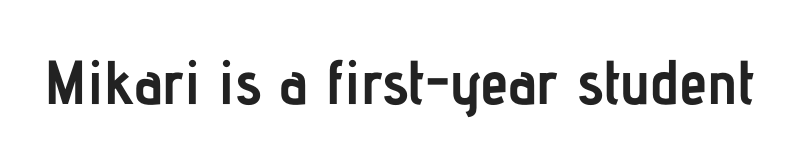
{"serif": "no", "italic": "no", "bold": "yes", "weight": "semibold", "width": "condensed", "stroke_contrast": "low", "x_height": "medium", "monospaced": "no", "underline": "no", "letter_spacing": "normal", "letter_spacing_em": 0.0, "glyph_px": 62}
